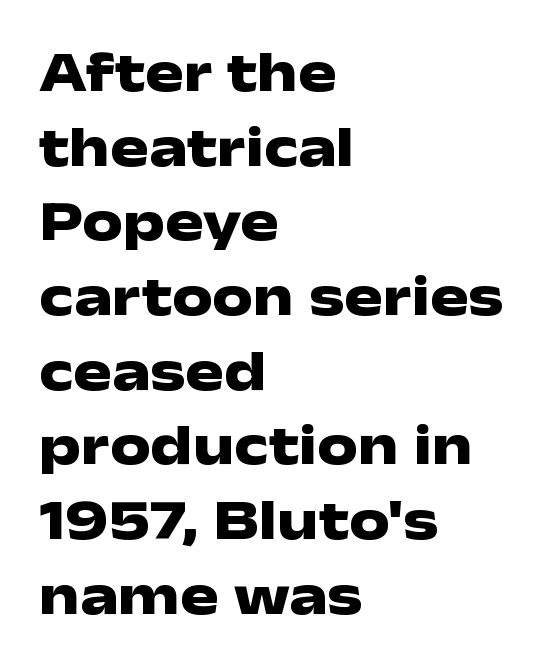
In terms of letterform style, serifs are entirely absent. You can tell it's not italic because the verticals are truly vertical. The rows are spaced the way most documents space them. Just letters on the line, the space beneath them empty. Compared with typical body copy, the letter spacing here is the same.
